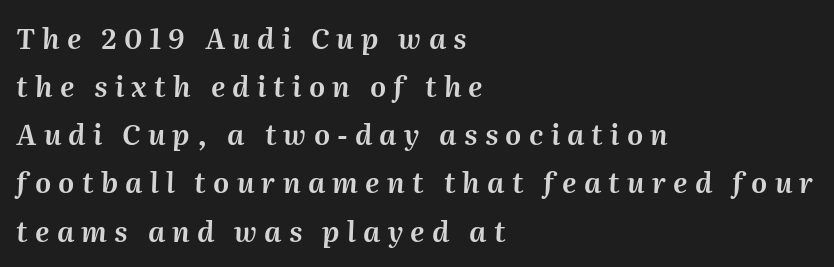
{"italic": "yes", "lean": "right", "slant_degrees": 2, "width": "normal", "stroke_contrast": "medium", "x_height": "medium", "monospaced": "no", "underline": "no", "align": "left", "line_spacing_ratio": 1.72, "letter_spacing": "wide", "letter_spacing_em": 0.26, "glyph_px": 28}
